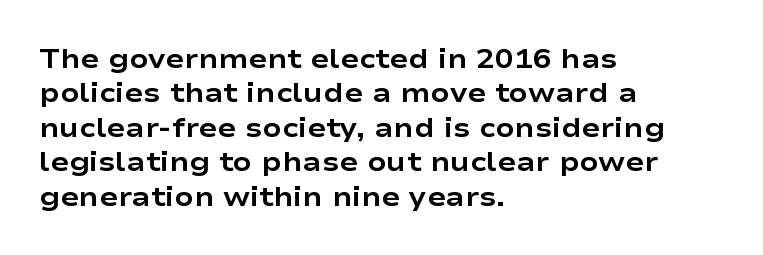
Q: Is the text bold? A: Yes.
Q: Is the text italic (slanted)? A: No, it is upright.
Q: Is the typeface a serif or a sans-serif typeface? A: Sans-serif.
Q: Is the text underlined? A: No.
Q: How is the paragraph aligned? A: Left-aligned.
Q: Is the spacing between letters normal or unusually wide? A: Normal.
Q: Width (condensed, normal, or wide)? A: Wide.
Q: Stroke contrast? A: Low.
Q: x-height? A: Medium.
Q: Monospaced? A: No.
